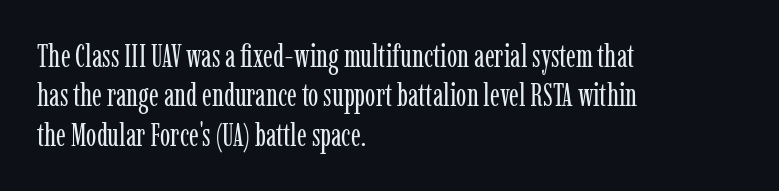
Q: Is the text bold? A: No.
Q: Is the text italic (slanted)? A: No, it is upright.
Q: Is the typeface a serif or a sans-serif typeface? A: Serif.
Q: Is the text underlined? A: No.
Q: How is the paragraph aligned? A: Left-aligned.
Q: Is the spacing between letters normal or unusually wide? A: Normal.
Q: Is the spacing between lines tight, normal or loose? A: Normal.
Q: Width (condensed, normal, or wide)? A: Condensed.
Q: Stroke contrast? A: Low.
Q: x-height? A: Medium.
Q: Monospaced? A: No.
